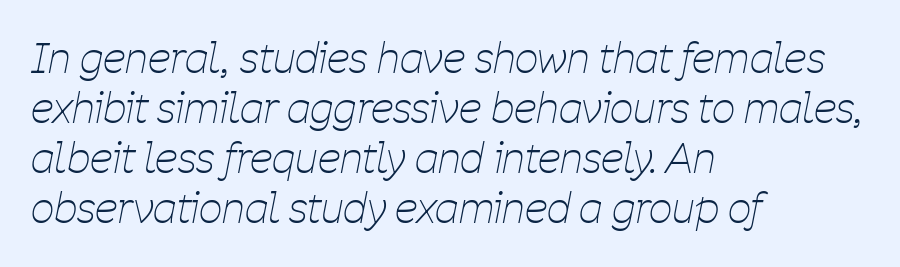
Here the designer chose a conventional face with non-uniform glyph widths. Has an underline been added? It has not. The typeface has the unassuming heft of standard copy or less. These lines were composed using italics. Line starts are locked; line ends wander. Nobody touched the tracking dial on this one.
